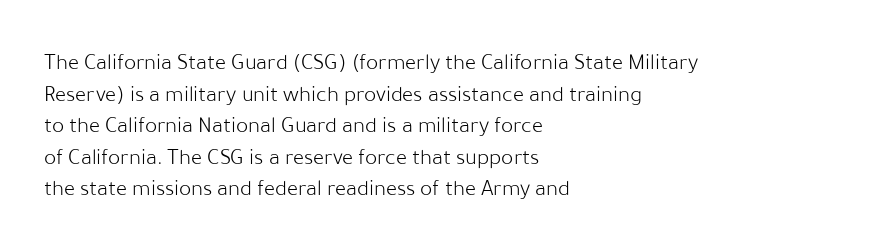
{"italic": "no", "bold": "no", "underline": "no", "align": "left", "line_spacing": "normal", "line_spacing_ratio": 1.37, "letter_spacing": "normal", "letter_spacing_em": 0.0, "glyph_px": 23}
